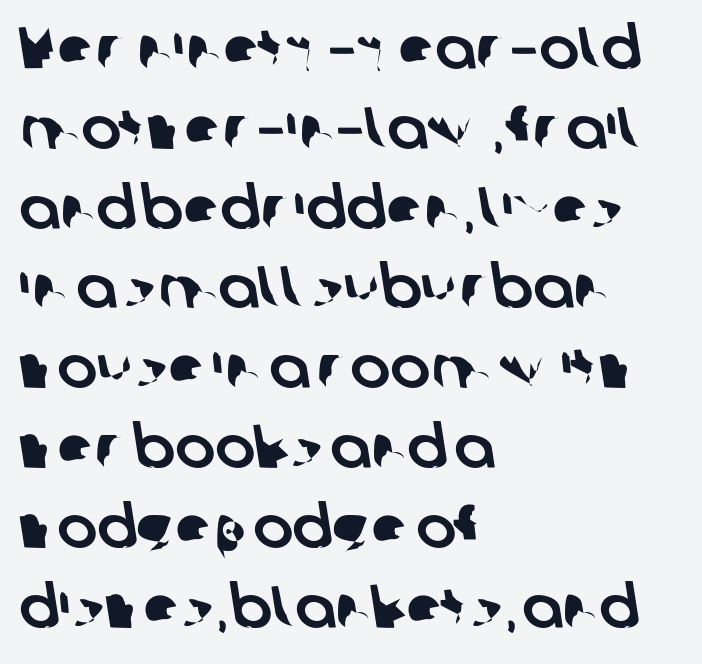
{"serif": "no", "width": "normal", "stroke_contrast": "low", "x_height": "medium", "monospaced": "no", "underline": "no", "align": "left", "line_spacing": "normal", "line_spacing_ratio": 1.33, "letter_spacing": "normal", "letter_spacing_em": 0.0, "glyph_px": 60}
